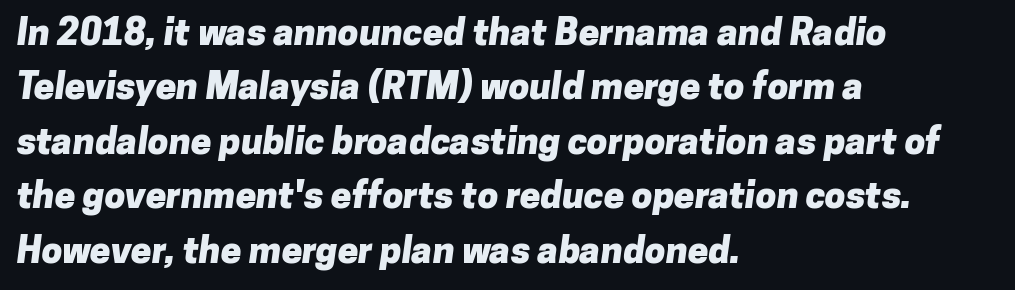
{"serif": "no", "bold": "yes", "weight": "heavy", "width": "normal", "stroke_contrast": "low", "x_height": "medium", "monospaced": "no", "underline": "no", "align": "left", "line_spacing": "normal", "line_spacing_ratio": 1.47, "letter_spacing": "normal", "letter_spacing_em": 0.0, "glyph_px": 37}
